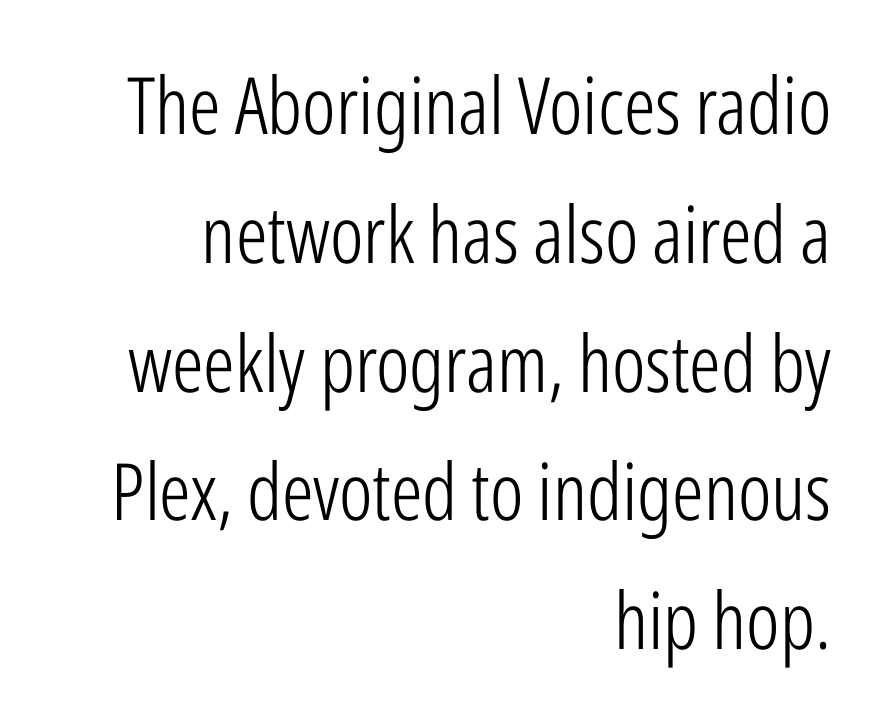
{"serif": "no", "italic": "no", "bold": "no", "weight": "light", "width": "condensed", "stroke_contrast": "low", "x_height": "medium", "monospaced": "no", "underline": "no", "align": "right", "line_spacing": "normal", "line_spacing_ratio": 1.63, "letter_spacing": "normal", "letter_spacing_em": 0.0, "glyph_px": 79}
